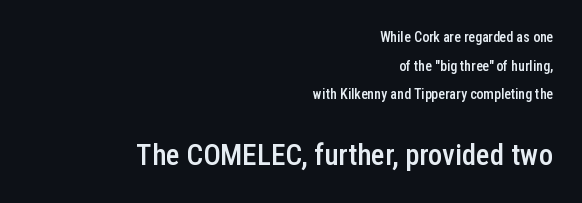
Q: Is the text bold? A: Semi-bold.
Q: Is the text italic (slanted)? A: No, it is upright.
Q: Is the typeface a serif or a sans-serif typeface? A: Sans-serif.
Q: Is the text underlined? A: No.
Q: How is the paragraph aligned? A: Right-aligned.
Q: Is the spacing between letters normal or unusually wide? A: Normal.
Q: Is the spacing between lines tight, normal or loose? A: Loose.
Q: Which block of text is set in a larger size, the first (top) or the second (bottom)? A: The second (bottom) one.
Q: Width (condensed, normal, or wide)? A: Condensed.
Q: Stroke contrast? A: Low.
Q: x-height? A: Medium.
Q: Monospaced? A: No.
